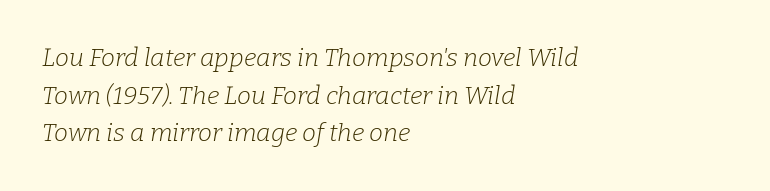
{"italic": "yes", "lean": "right", "slant_degrees": 9, "bold": "no", "underline": "no", "align": "left", "line_spacing": "normal", "line_spacing_ratio": 1.51, "letter_spacing": "normal", "letter_spacing_em": 0.0, "glyph_px": 25}
